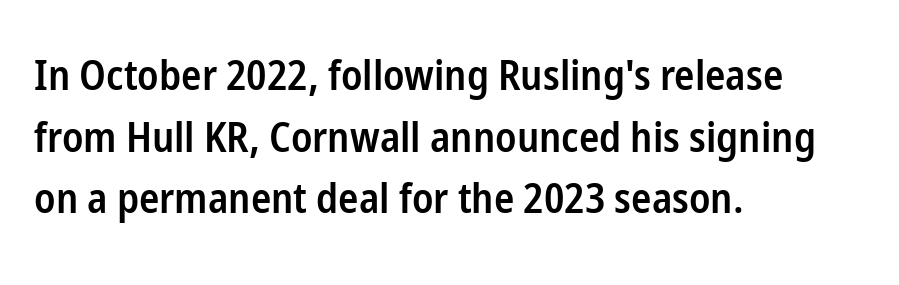
Type without underlining. Tracking value appears to be zero — textbook default spacing. The typesetter chose a ragged-right arrangement here. Do the letters lean? They stand straight. Spacing verdict: proportional, widths tailored to each character.
